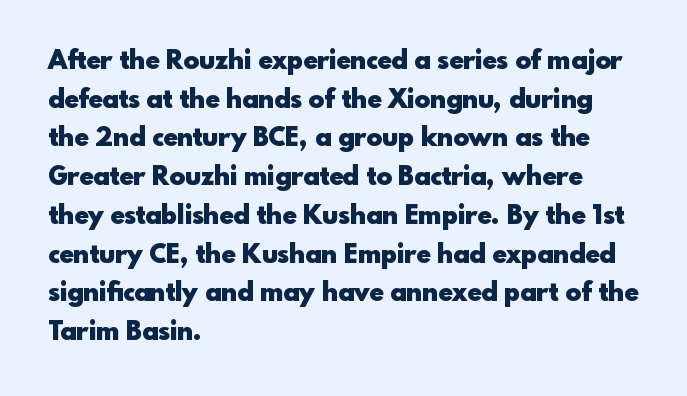
Q: Is the text bold? A: Yes.
Q: Is the text italic (slanted)? A: No, it is upright.
Q: Is the text underlined? A: No.
Q: How is the paragraph aligned? A: Left-aligned.
Q: Is the spacing between letters normal or unusually wide? A: Normal.
Q: Is the spacing between lines tight, normal or loose? A: Normal.
